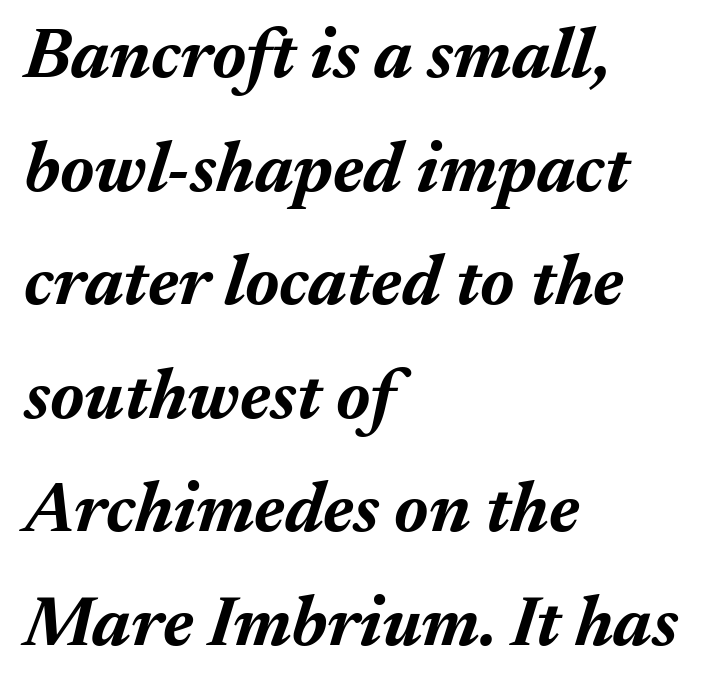
The letters advance in unequal steps, a hallmark of proportional type. Quick note: italic. This rendering uses left alignment, leaving the right contour irregular. A normal amount of white space separates one row of letters from the next. Words float on clear page, feet unadorned.
